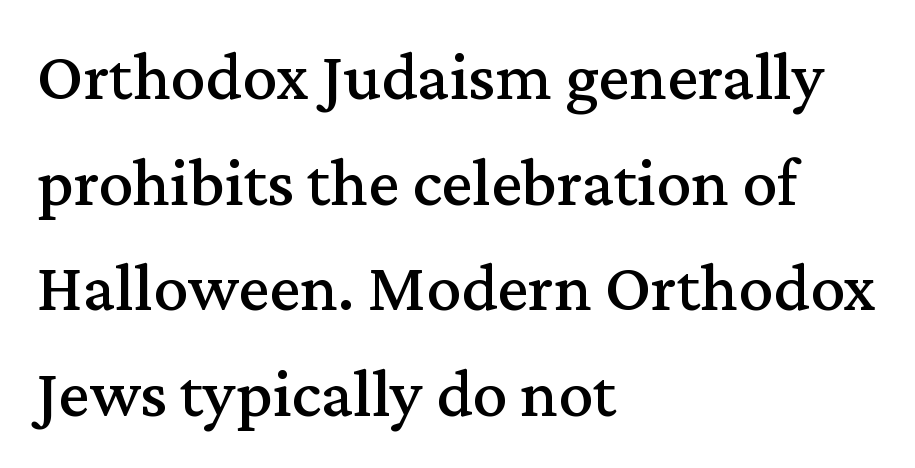
The image shows 69 px serif type, upright; set left-aligned, normal line spacing (1.53x), normal letter spacing, not underlined; medium stroke contrast and a medium x-height.
